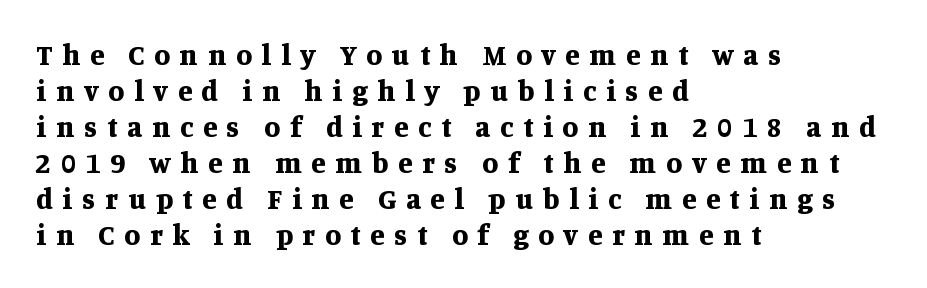
Proportional: the letters do not fall into vertical columns. Summary of weight: heavy, a full bold. Italic: no, the glyphs are upright roman. Clear beneath every line of the passage.
